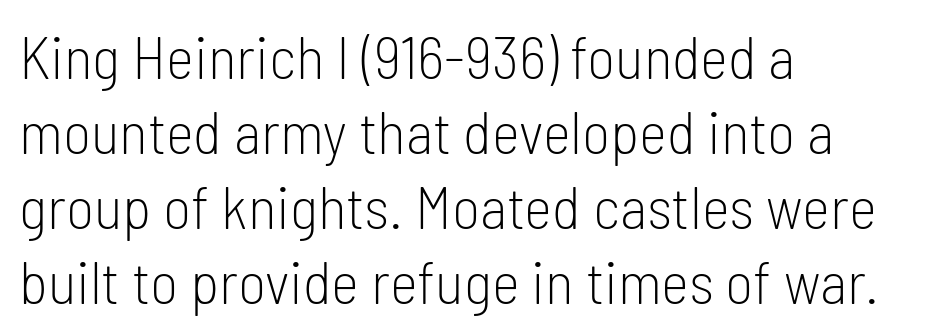
Q: Is the text bold? A: No.
Q: Is the text italic (slanted)? A: No, it is upright.
Q: Is the typeface a serif or a sans-serif typeface? A: Sans-serif.
Q: Is the text underlined? A: No.
Q: How is the paragraph aligned? A: Left-aligned.
Q: Is the spacing between letters normal or unusually wide? A: Normal.
Q: Is the spacing between lines tight, normal or loose? A: Normal.
Q: Width (condensed, normal, or wide)? A: Condensed.
Q: Stroke contrast? A: Low.
Q: x-height? A: Medium.
Q: Monospaced? A: No.
